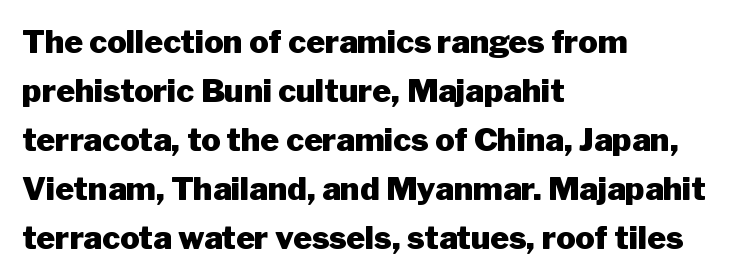
I'd call this a sans setting — the letters go barefoot. A typesetter would call this zero additional tracking. These lines are rendered in a variable-pitch font. These lines stack with their left ends in a neat column.
